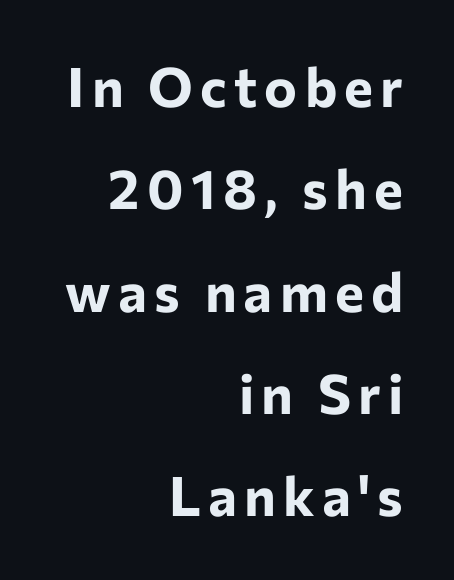
{"serif": "no", "italic": "no", "bold": "yes", "weight": "bold", "width": "normal", "stroke_contrast": "low", "x_height": "medium", "monospaced": "no", "underline": "no", "align": "right", "line_spacing_ratio": 1.86, "glyph_px": 55}
